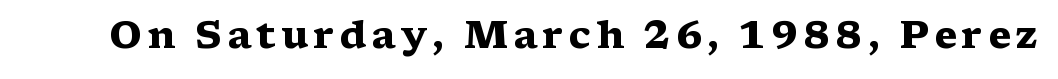
{"serif": "yes", "italic": "no", "bold": "yes", "weight": "heavy", "width": "wide", "stroke_contrast": "medium", "x_height": "medium", "monospaced": "no", "underline": "no", "glyph_px": 38}
